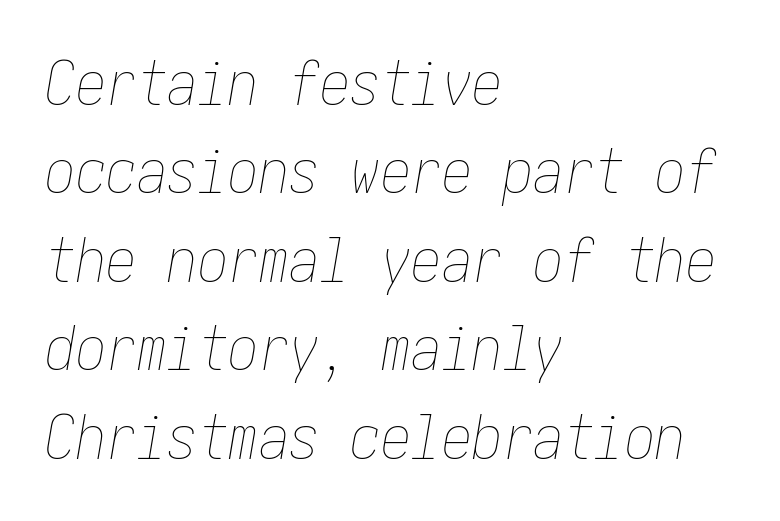
The letters sit at their default tracking, neither squeezed nor spread. Does the leading feel generous? No, just average. Compared with a centered layout, this one pins lines to the left instead. Is the type heavy? It reads as light-to-regular instead.
